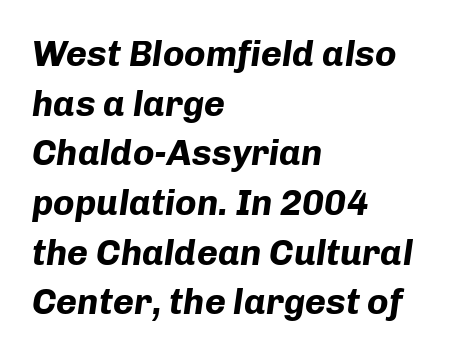
{"italic": "yes", "lean": "right", "slant_degrees": 8, "bold": "yes", "weight": "bold", "width": "normal", "stroke_contrast": "low", "x_height": "medium", "monospaced": "no", "underline": "no", "align": "left", "line_spacing": "normal", "line_spacing_ratio": 1.38, "letter_spacing": "normal", "letter_spacing_em": 0.0, "glyph_px": 36}
